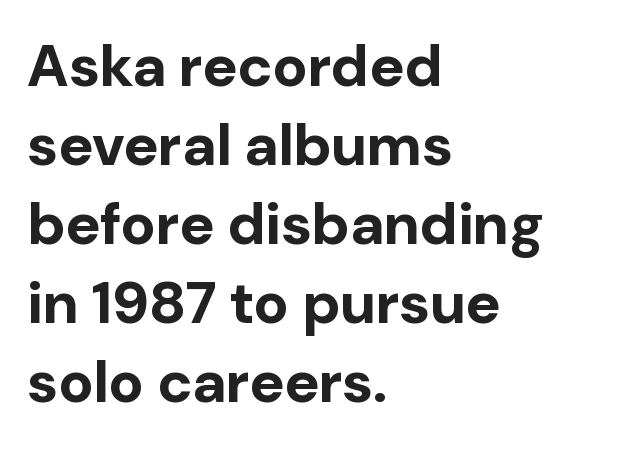
The image shows 59 px bold sans-serif type, upright; set left-aligned, normal line spacing (1.34x), normal letter spacing, not underlined; low stroke contrast and a medium x-height.
